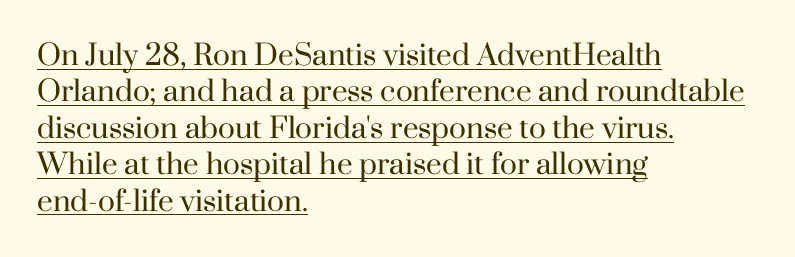
{"serif": "yes", "italic": "no", "bold": "no", "weight": "regular", "width": "normal", "stroke_contrast": "high", "x_height": "small", "monospaced": "no", "underline": "yes", "align": "left", "line_spacing": "normal", "line_spacing_ratio": 1.3, "letter_spacing": "normal", "letter_spacing_em": 0.0, "glyph_px": 28}
